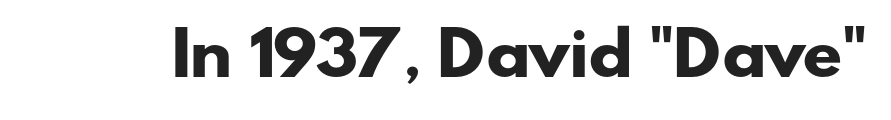
Spacing verdict: proportional, widths tailored to each character. The rendering keeps characters at their native spacing. What weight is shown? A full bold with thick strokes. In terms of letterform style, serifs are entirely absent. The strip under each line holds only bare page.
